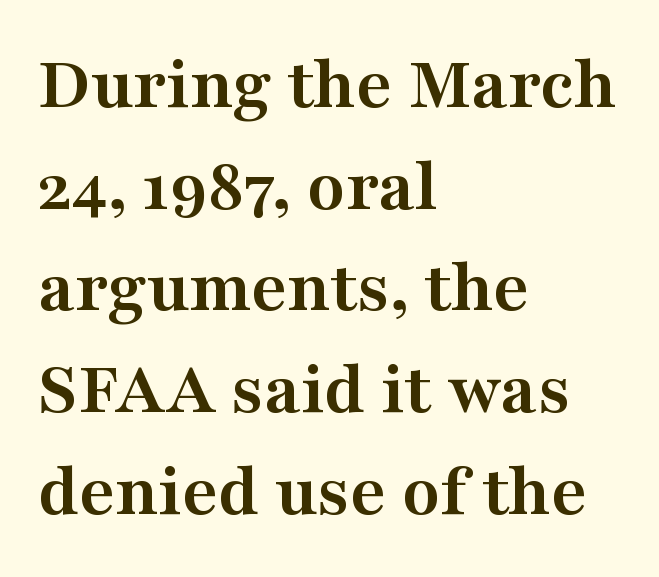
Q: Is the text bold? A: Yes.
Q: Is the text italic (slanted)? A: No, it is upright.
Q: Is the typeface a serif or a sans-serif typeface? A: Serif.
Q: Is the text underlined? A: No.
Q: How is the paragraph aligned? A: Left-aligned.
Q: Is the spacing between letters normal or unusually wide? A: Normal.
Q: Is the spacing between lines tight, normal or loose? A: Normal.
Q: Width (condensed, normal, or wide)? A: Wide.
Q: Stroke contrast? A: Medium.
Q: x-height? A: Medium.
Q: Monospaced? A: No.
